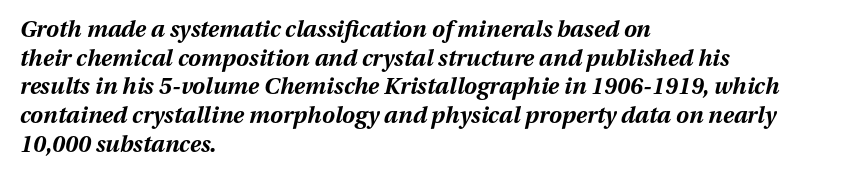
Reading down the block, your eye returns to a fixed left position each line. The face used here is rendered with its standard letterfit. This is heavy type, rendered in bold. A normal amount of white space separates one row of letters from the next. Emphasis-style slanted type is in use. Honestly, there is no underline to notice here at all.
